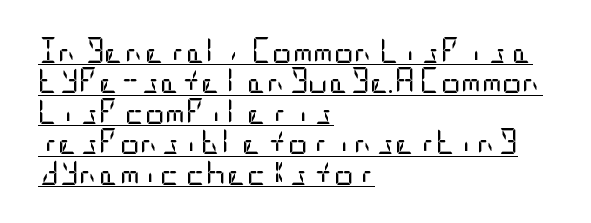
One-word summary of the alignment: left. The weight would be labelled regular, book, light, or lighter still. Decoration check: the copy is underlined. You could call the tracking neutral — neither tight nor loose. These lines were composed using upright roman letters.
